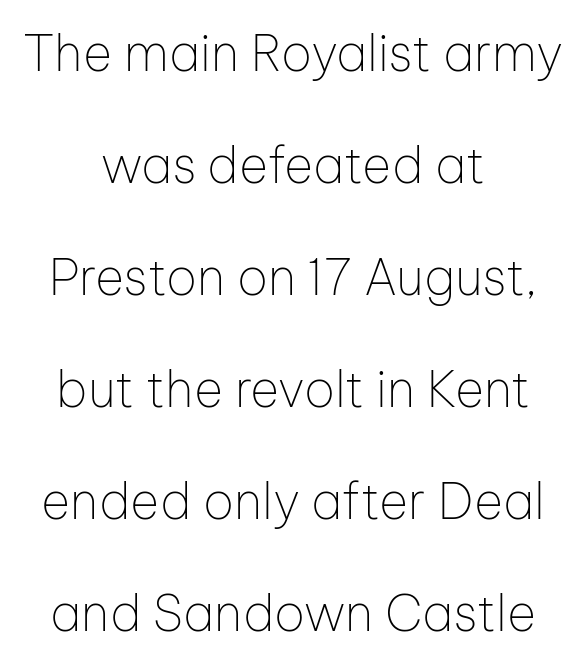
Q: Is the text bold? A: No.
Q: Is the text italic (slanted)? A: No, it is upright.
Q: Is the typeface a serif or a sans-serif typeface? A: Sans-serif.
Q: Is the text underlined? A: No.
Q: How is the paragraph aligned? A: Centered.
Q: Is the spacing between letters normal or unusually wide? A: Normal.
Q: Is the spacing between lines tight, normal or loose? A: Loose.
Q: Width (condensed, normal, or wide)? A: Normal.
Q: Stroke contrast? A: Low.
Q: x-height? A: Medium.
Q: Monospaced? A: No.
